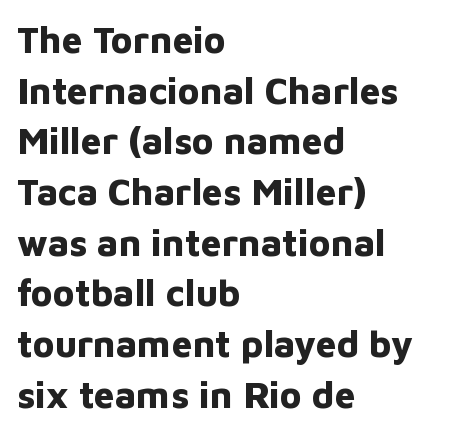
Q: Is the text bold? A: Yes.
Q: Is the text italic (slanted)? A: No, it is upright.
Q: Is the typeface a serif or a sans-serif typeface? A: Sans-serif.
Q: Is the text underlined? A: No.
Q: How is the paragraph aligned? A: Left-aligned.
Q: Is the spacing between letters normal or unusually wide? A: Normal.
Q: Is the spacing between lines tight, normal or loose? A: Normal.
Q: Width (condensed, normal, or wide)? A: Normal.
Q: Stroke contrast? A: Low.
Q: x-height? A: Medium.
Q: Monospaced? A: No.
